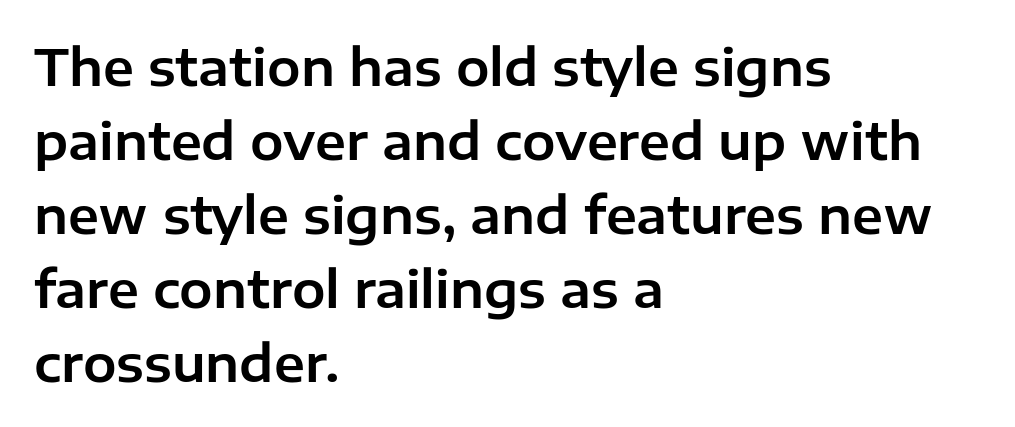
The image shows 50 px sans-serif type, upright; set left-aligned, normal line spacing (1.48x), normal letter spacing, not underlined; low stroke contrast and a medium x-height.
